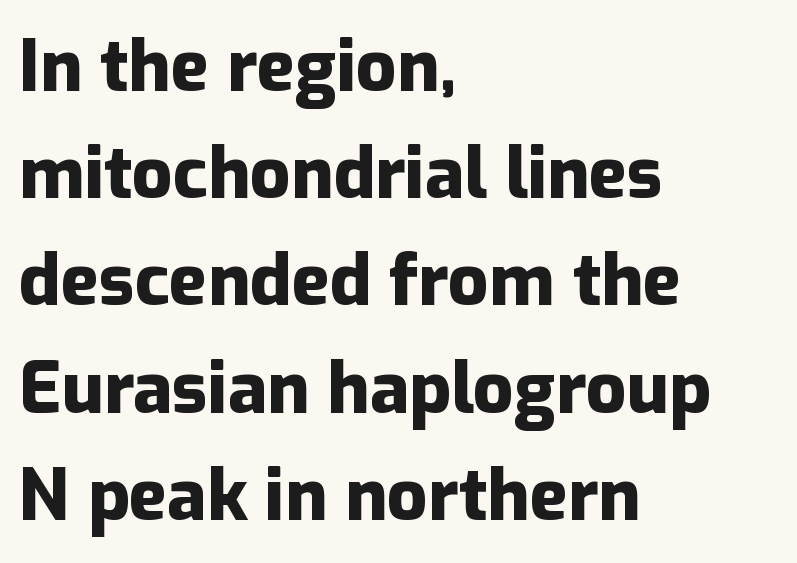
{"serif": "no", "italic": "no", "bold": "yes", "weight": "heavy", "width": "normal", "stroke_contrast": "low", "x_height": "medium", "monospaced": "no", "underline": "no", "align": "left", "line_spacing": "normal", "line_spacing_ratio": 1.51, "letter_spacing": "normal", "letter_spacing_em": 0.0, "glyph_px": 71}
